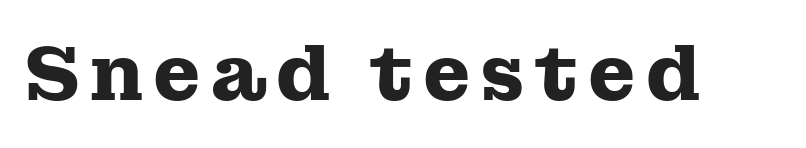
Q: Is the text bold? A: Yes.
Q: Is the text italic (slanted)? A: No, it is upright.
Q: Is the typeface a serif or a sans-serif typeface? A: Serif.
Q: Is the text underlined? A: No.
Q: Width (condensed, normal, or wide)? A: Wide.
Q: Stroke contrast? A: Medium.
Q: x-height? A: Medium.
Q: Monospaced? A: No.
